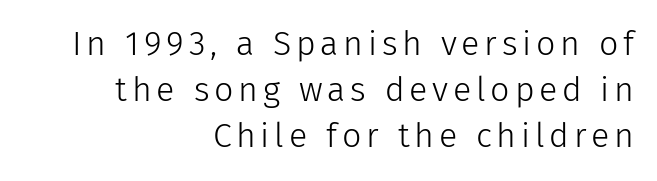
Q: Is the text bold? A: No.
Q: Is the text italic (slanted)? A: No, it is upright.
Q: Is the typeface a serif or a sans-serif typeface? A: Sans-serif.
Q: Is the text underlined? A: No.
Q: How is the paragraph aligned? A: Right-aligned.
Q: Is the spacing between lines tight, normal or loose? A: Normal.
Q: Width (condensed, normal, or wide)? A: Normal.
Q: Stroke contrast? A: Low.
Q: x-height? A: Medium.
Q: Monospaced? A: No.
